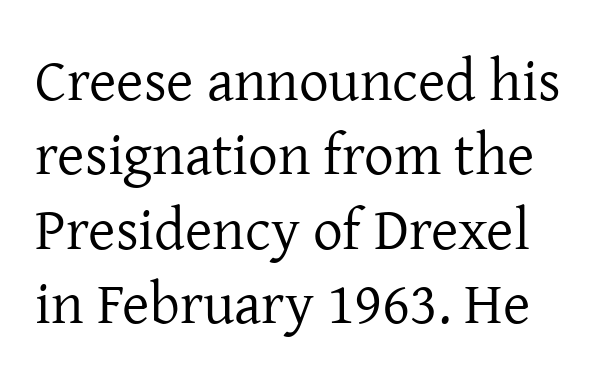
The space beneath each line is pristine and unruled. The lettering holds an erect, upright posture throughout. Standard letterfit; no display-style spreading of the glyphs. What kind of face is this? One with serifs.
